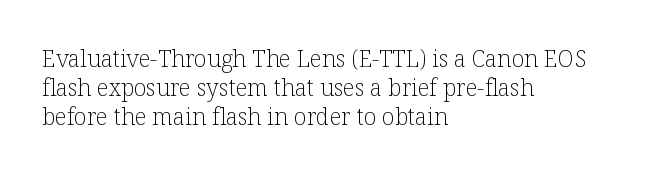
{"italic": "no", "bold": "no", "underline": "no", "align": "left", "line_spacing": "normal", "line_spacing_ratio": 1.27, "letter_spacing": "normal", "letter_spacing_em": 0.0, "glyph_px": 23}
